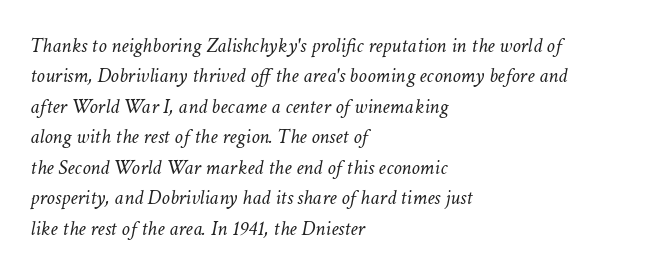
The image shows 21 px text type, italic (leaning right); set left-aligned, normal line spacing (1.45x), normal letter spacing, not underlined.
